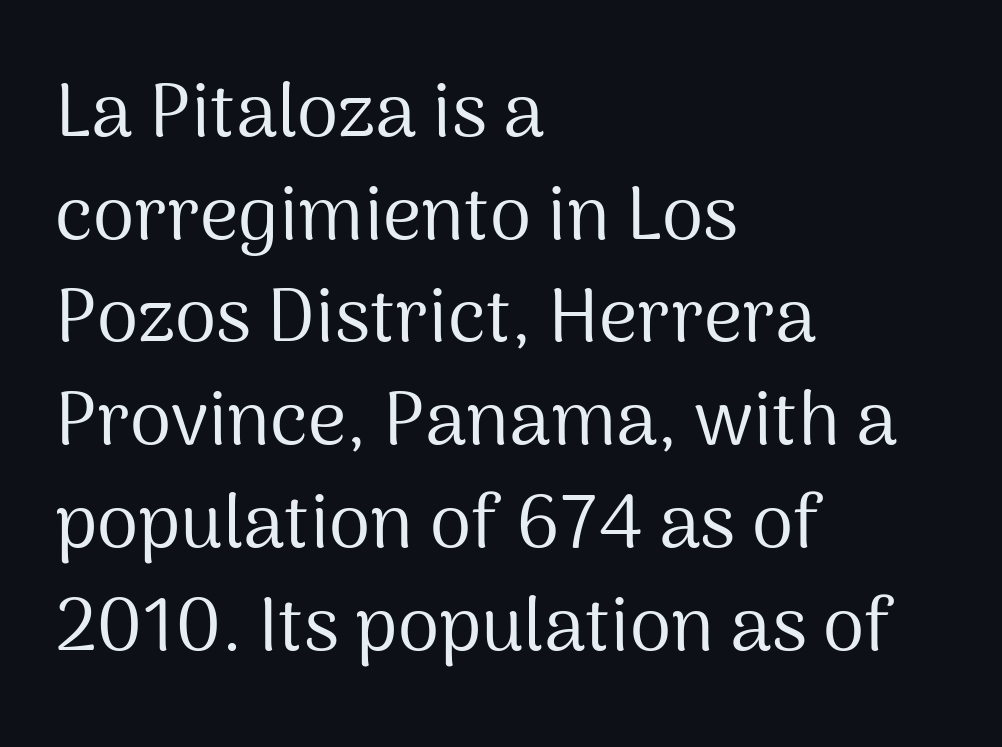
Weight class: somewhere from thin through regular. A normal amount of white space separates one row of letters from the next. No italicization has been applied; the sample stays upright. Words float on clear page, feet unadorned. Think of a printed novel: that variable character pitch is what you see here. Compared with a centered layout, this one pins lines to the left instead.
